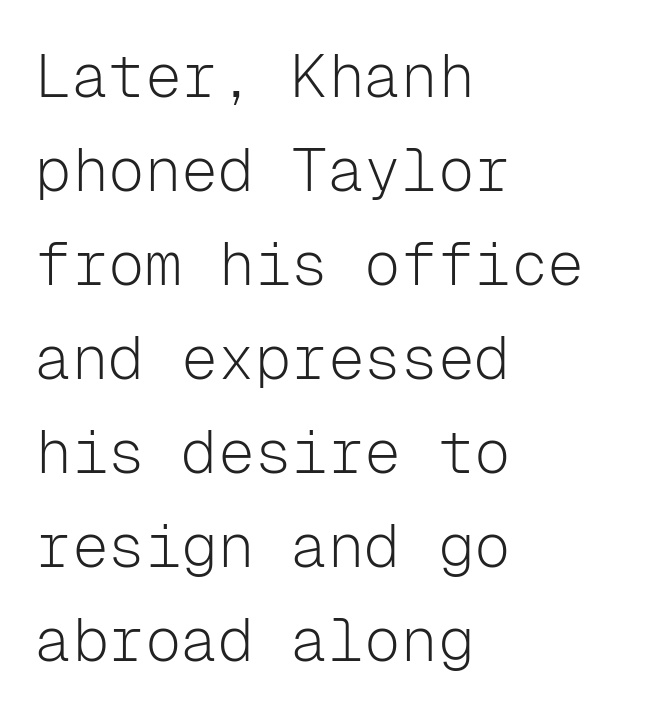
Q: Is the text bold? A: No.
Q: Is the text italic (slanted)? A: No, it is upright.
Q: Is the typeface a serif or a sans-serif typeface? A: Sans-serif.
Q: Is the text underlined? A: No.
Q: How is the paragraph aligned? A: Left-aligned.
Q: Is the spacing between letters normal or unusually wide? A: Normal.
Q: Is the spacing between lines tight, normal or loose? A: Normal.
Q: Width (condensed, normal, or wide)? A: Normal.
Q: Stroke contrast? A: Low.
Q: x-height? A: Medium.
Q: Monospaced? A: Yes.
